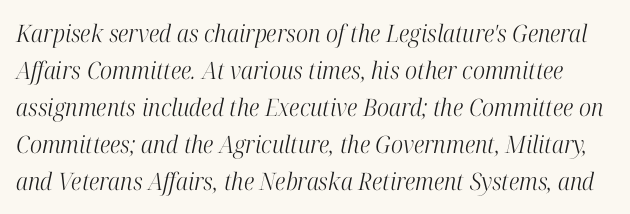
The image shows 24 px text type, italic (leaning right); set normal line spacing (1.54x), normal letter spacing, not underlined.
